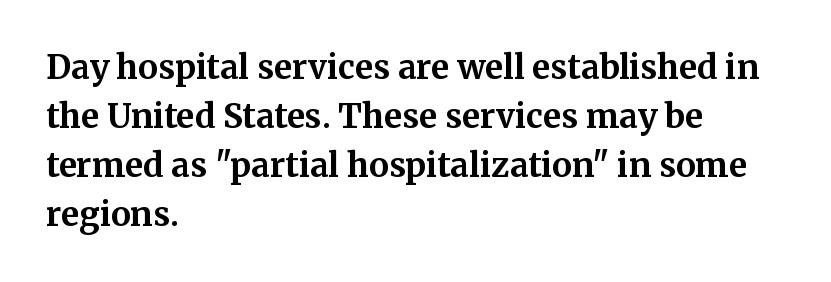
Notice how the passage keeps a crisp vertical edge on the left only. Clear beneath every line of the passage. The lettering stays uniformly vertical, giving the passage a roman look. Strokes here are thick enough to call this a true bold. Think of a printed novel: that variable character pitch is what you see here.
